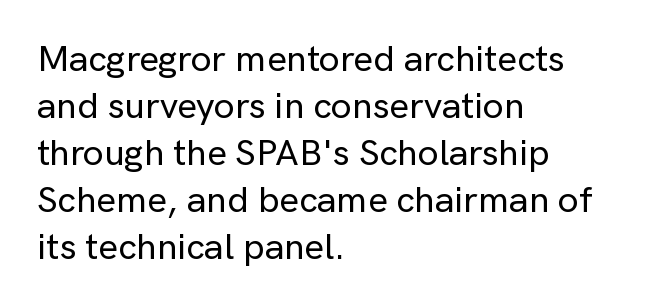
The image shows 37 px sans-serif type, upright; set left-aligned, normal line spacing (1.27x), normal letter spacing, not underlined; low stroke contrast and a medium x-height.
